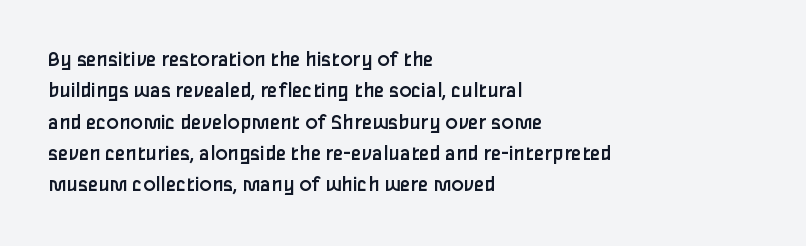
The image shows 23 px text type, upright; set left-aligned, normal line spacing (1.36x), normal letter spacing, not underlined.
